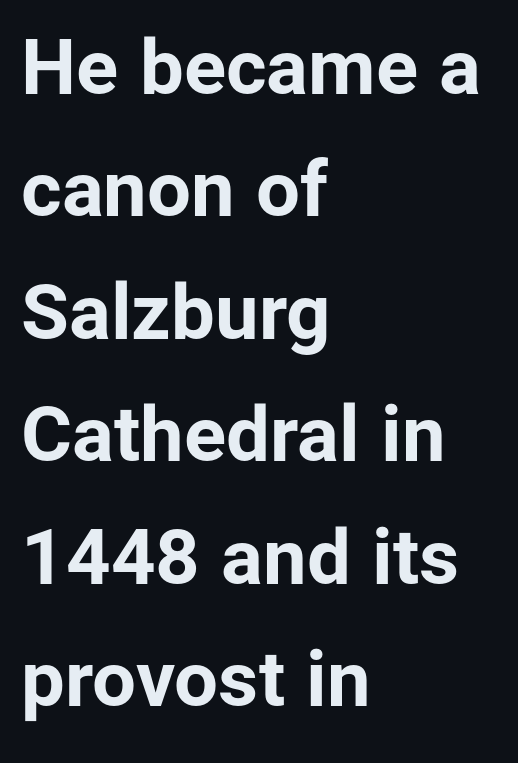
Heft: maximum for text — a bold. Which margin do the lines hug? The left one — the right edge is uneven. The letters stand upright; this is a roman face. The horizontal fit of the characters is conventional and even. The text was rendered using a sans face with plain stroke endings.
